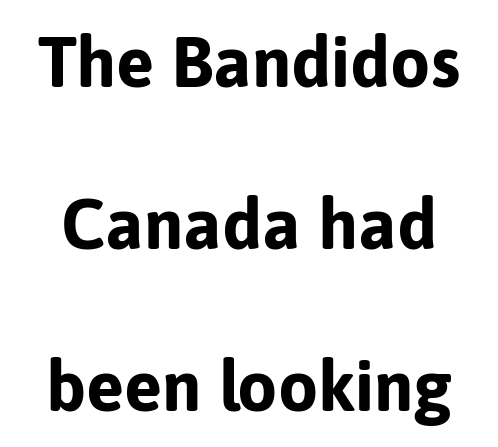
The image shows 71 px bold sans-serif type, upright; set loose line spacing (2.28x), normal letter spacing, not underlined; low stroke contrast and a medium x-height.
